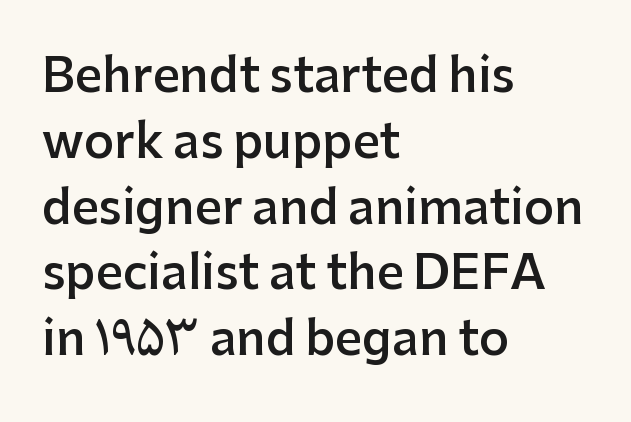
Baseline-to-baseline distance is the conventional proportion of letter height. The paragraph has a hard left edge and a soft right edge. Tall strokes in this sample are plumb rather than angled. In terms of letterspacing, this is plain default setting. Each letter keeps its own natural width here, so spacing adapts to shape.
